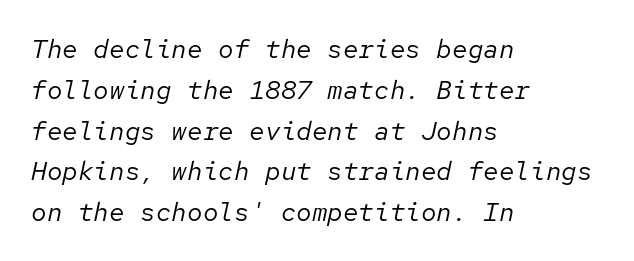
{"italic": "yes", "lean": "right", "slant_degrees": 12, "bold": "no", "underline": "no", "align": "left", "line_spacing": "normal", "line_spacing_ratio": 1.57, "letter_spacing": "normal", "letter_spacing_em": 0.0, "glyph_px": 26}
